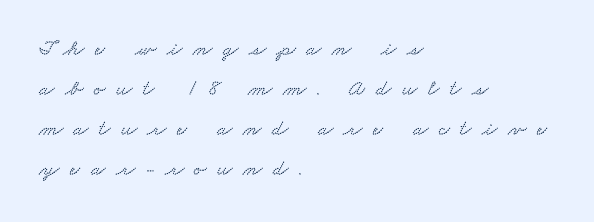
The glyphs are unaccompanied by any horizontal stroke below them. The type is letterspaced generously, with wide tracking. Visually the block forms a straight wall on the left and a jagged coastline on the right.
